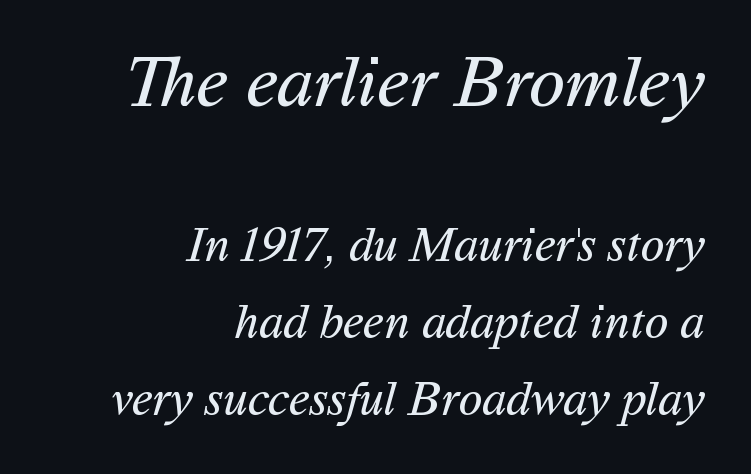
The image shows 74 px regular-weight sans-serif type; set right-aligned, normal line spacing (1.57x), normal letter spacing, not underlined; the first (top) block is 1.51x larger; medium stroke contrast and a medium x-height.
